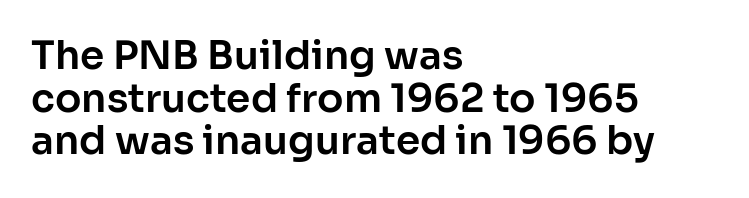
Look at the bottom of the vertical strokes: they stop flat, with no serifs. The specimen omits any rule beneath the text block's lines. Each letter keeps its own natural width here, so spacing adapts to shape. Short note: letters normally spaced. Posture: upright roman. The lines are quadded left.
